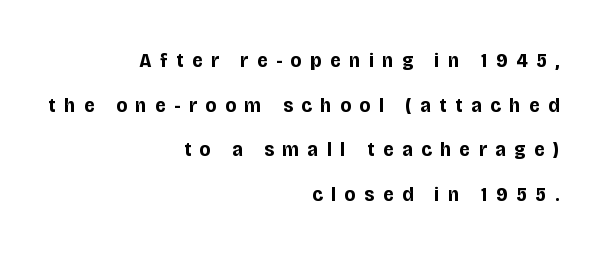
The image shows 21 px bold type, upright; set right-aligned, loose line spacing (2.12x), unusually wide letter spacing (+0.41 em), not underlined.
